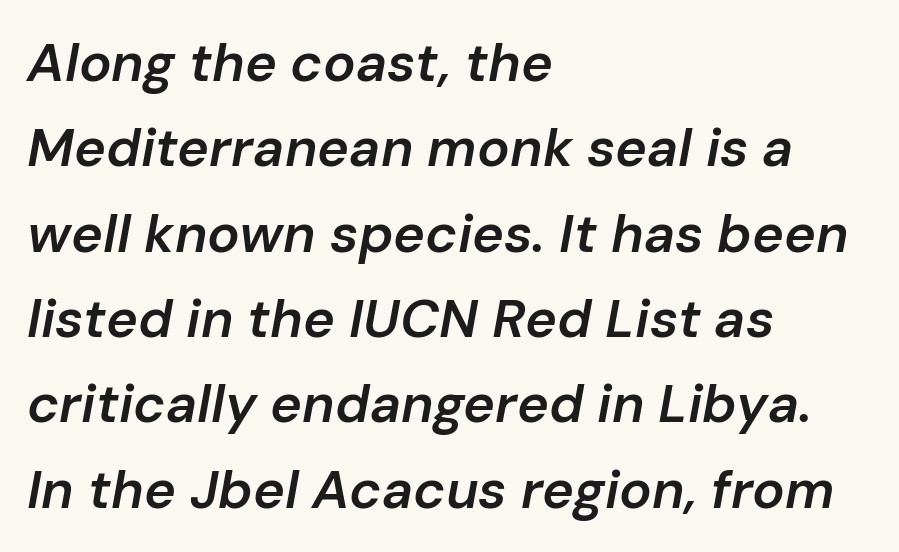
Q: Is the text bold? A: Semi-bold.
Q: Is the text italic (slanted)? A: Yes, it leans right by about 10 degrees.
Q: Is the text underlined? A: No.
Q: How is the paragraph aligned? A: Left-aligned.
Q: Is the spacing between letters normal or unusually wide? A: Normal.
Q: Is the spacing between lines tight, normal or loose? A: Normal.
Q: Width (condensed, normal, or wide)? A: Normal.
Q: Stroke contrast? A: Low.
Q: x-height? A: Medium.
Q: Monospaced? A: No.
